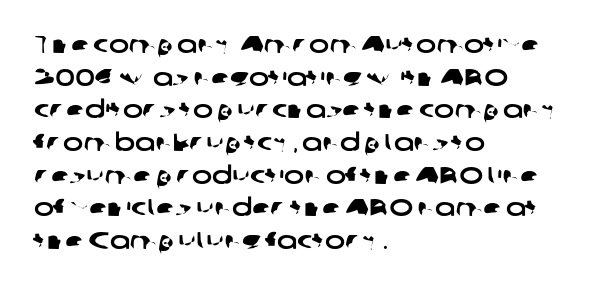
{"underline": "no", "align": "left", "line_spacing": "normal", "line_spacing_ratio": 1.36, "letter_spacing": "normal", "letter_spacing_em": 0.0, "glyph_px": 24}
